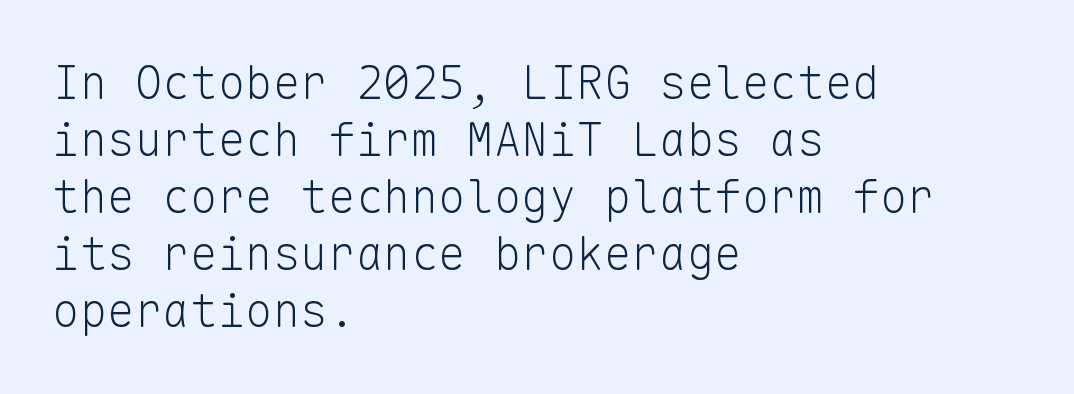
Rendered with straight, roman letterforms. Every character here occupies the same horizontal width, giving the sample a typewriter-like rhythm. Anything drawn beneath the words? Only blank space. Each letter's strokes conclude bluntly, with no projecting serifs. Stem width sits at or under what a default text font uses. Every row of glyphs begins at an identical x-position on the left.
